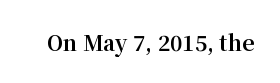
Q: Is the text bold? A: Yes.
Q: Is the text italic (slanted)? A: No, it is upright.
Q: Is the text underlined? A: No.
Q: Is the spacing between letters normal or unusually wide? A: Normal.
